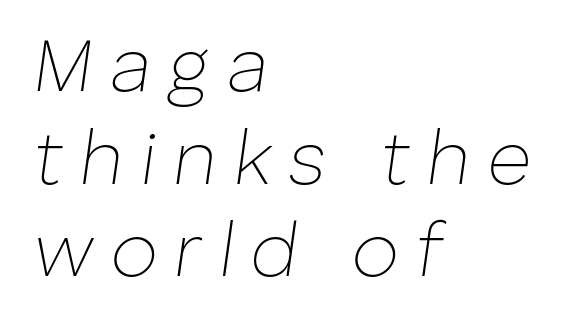
Q: Is the text bold? A: No.
Q: Is the text italic (slanted)? A: Yes, it leans right by about 8 degrees.
Q: Is the text underlined? A: No.
Q: How is the paragraph aligned? A: Left-aligned.
Q: Is the spacing between letters normal or unusually wide? A: Unusually wide.
Q: Width (condensed, normal, or wide)? A: Normal.
Q: Stroke contrast? A: Low.
Q: x-height? A: Medium.
Q: Monospaced? A: No.
